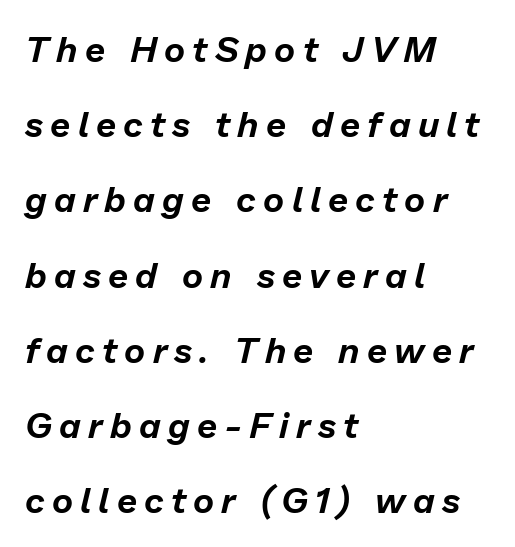
Q: Is the text italic (slanted)? A: Yes, it leans right by about 13 degrees.
Q: Is the text underlined? A: No.
Q: How is the paragraph aligned? A: Left-aligned.
Q: Is the spacing between letters normal or unusually wide? A: Unusually wide.
Q: Is the spacing between lines tight, normal or loose? A: Loose.
Q: Width (condensed, normal, or wide)? A: Normal.
Q: Stroke contrast? A: Low.
Q: x-height? A: Medium.
Q: Monospaced? A: No.
